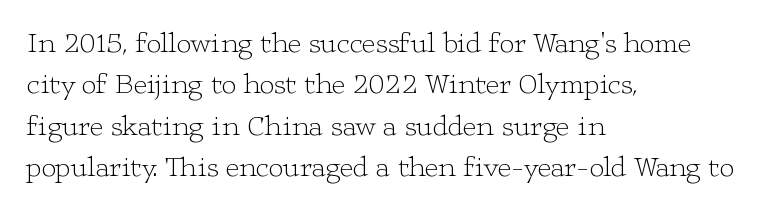
The image shows 29 px light, wide serif type, upright; set left-aligned, normal line spacing (1.43x), normal letter spacing, not underlined; low stroke contrast and a medium x-height.
